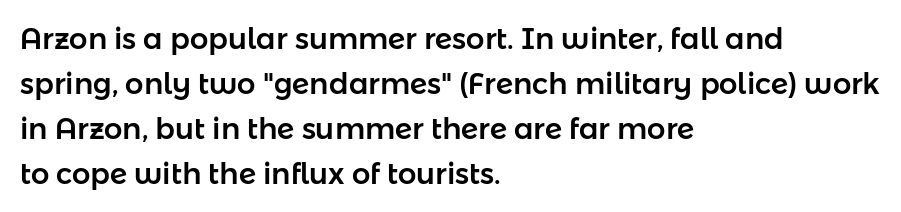
The image shows 29 px sans-serif type, upright; set left-aligned, normal line spacing (1.55x), normal letter spacing, not underlined; low stroke contrast and a medium x-height.
